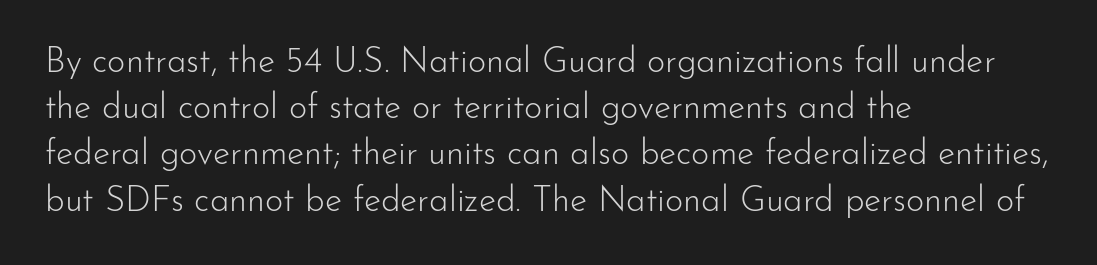
The image shows 35 px light sans-serif type, upright; set left-aligned, normal line spacing (1.32x), normal letter spacing, not underlined; low stroke contrast and a small x-height.
